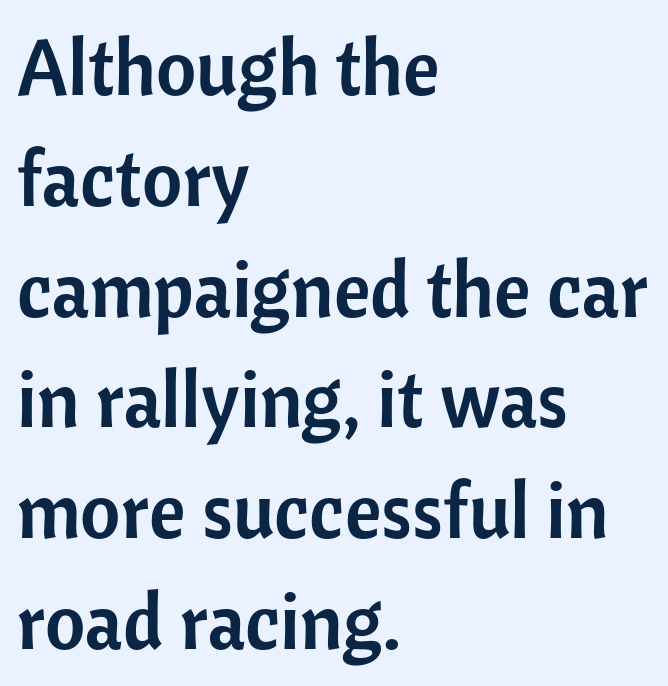
The image shows 78 px sans-serif type, upright; set left-aligned, normal line spacing (1.42x), normal letter spacing, not underlined; low stroke contrast and a medium x-height.
